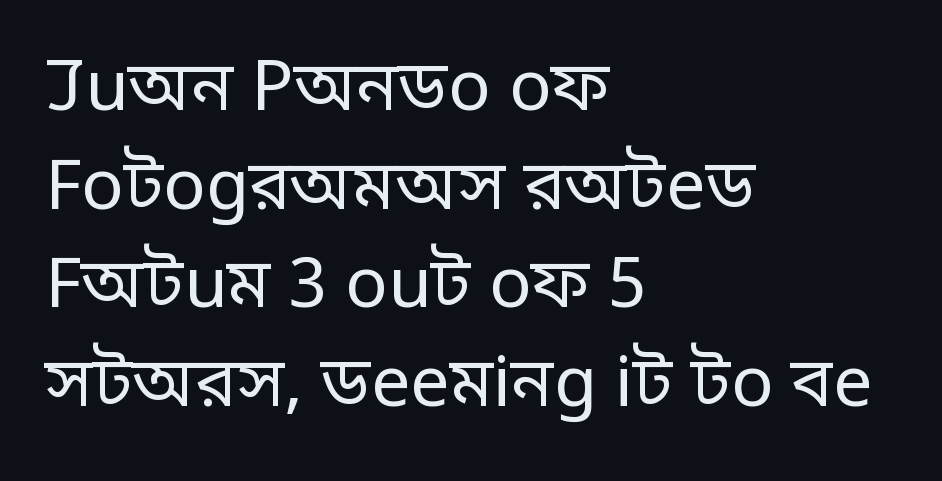
You can tell it's not italic because the verticals are truly vertical. Line beginnings align vertically; line endings do not. What stands out about the letter spacing? Nothing — it is the standard amount. Only glyphs here, with clear space below each row.
